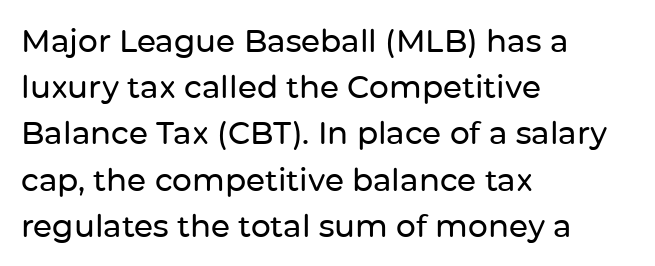
Q: Is the text italic (slanted)? A: No, it is upright.
Q: Is the typeface a serif or a sans-serif typeface? A: Sans-serif.
Q: Is the text underlined? A: No.
Q: How is the paragraph aligned? A: Left-aligned.
Q: Is the spacing between letters normal or unusually wide? A: Normal.
Q: Is the spacing between lines tight, normal or loose? A: Normal.
Q: Width (condensed, normal, or wide)? A: Normal.
Q: Stroke contrast? A: Low.
Q: x-height? A: Medium.
Q: Monospaced? A: No.
